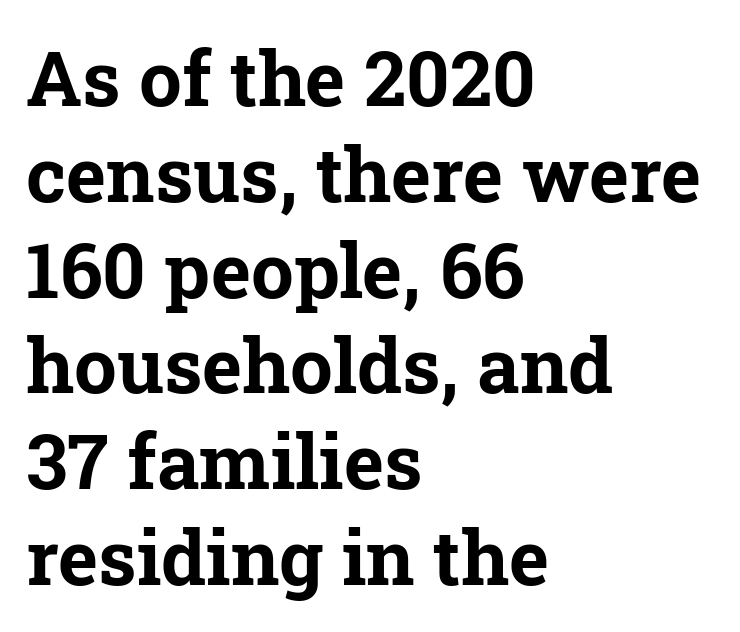
{"serif": "yes", "italic": "no", "bold": "yes", "weight": "bold", "width": "normal", "stroke_contrast": "low", "x_height": "medium", "monospaced": "no", "underline": "no", "align": "left", "line_spacing": "normal", "line_spacing_ratio": 1.26, "letter_spacing": "normal", "letter_spacing_em": 0.0, "glyph_px": 76}
